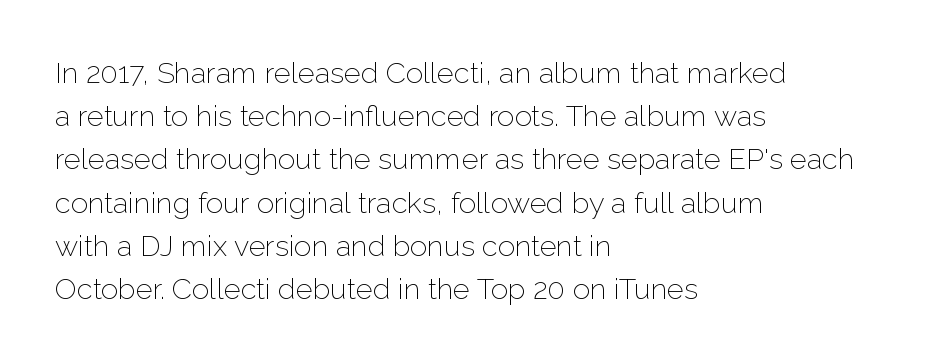
Q: Is the text bold? A: No.
Q: Is the text italic (slanted)? A: No, it is upright.
Q: Is the typeface a serif or a sans-serif typeface? A: Sans-serif.
Q: Is the text underlined? A: No.
Q: How is the paragraph aligned? A: Left-aligned.
Q: Is the spacing between letters normal or unusually wide? A: Normal.
Q: Is the spacing between lines tight, normal or loose? A: Normal.
Q: Width (condensed, normal, or wide)? A: Normal.
Q: Stroke contrast? A: Low.
Q: x-height? A: Medium.
Q: Monospaced? A: No.
